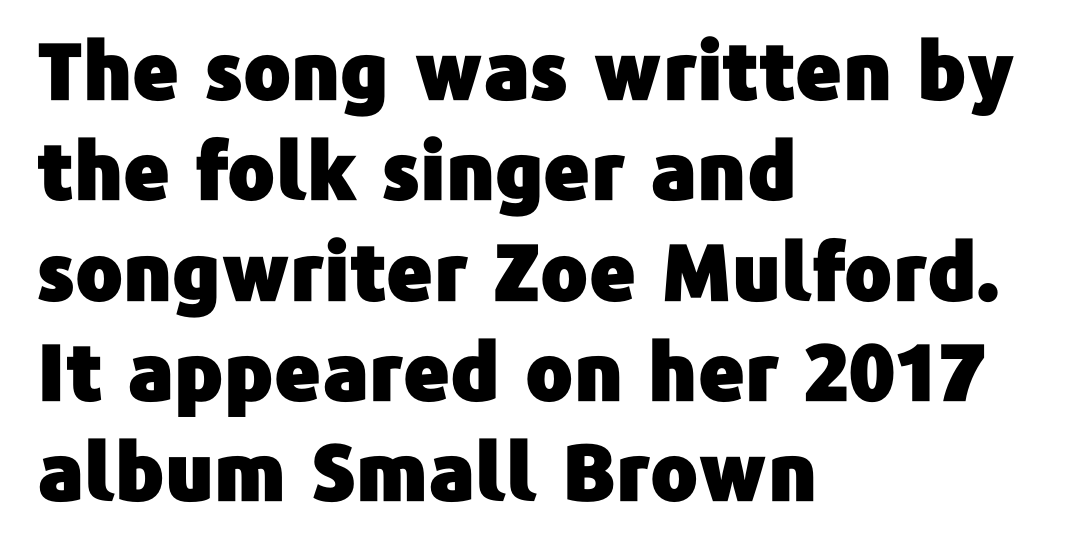
{"serif": "no", "italic": "no", "width": "normal", "stroke_contrast": "low", "x_height": "medium", "monospaced": "no", "underline": "no", "align": "left", "line_spacing": "normal", "line_spacing_ratio": 1.27, "letter_spacing": "normal", "letter_spacing_em": 0.0, "glyph_px": 79}
